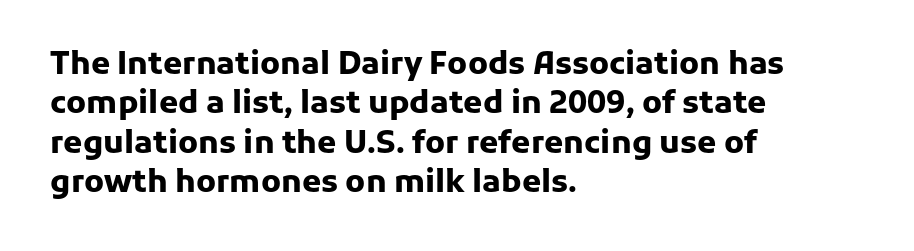
{"serif": "no", "italic": "no", "bold": "yes", "weight": "heavy", "width": "normal", "stroke_contrast": "low", "x_height": "medium", "monospaced": "no", "underline": "no", "align": "left", "line_spacing": "normal", "line_spacing_ratio": 1.27, "letter_spacing": "normal", "letter_spacing_em": 0.0, "glyph_px": 31}
